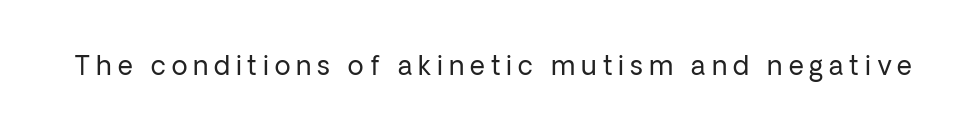
{"italic": "no", "bold": "no", "underline": "no", "letter_spacing": "wide", "letter_spacing_em": 0.23, "glyph_px": 26}
